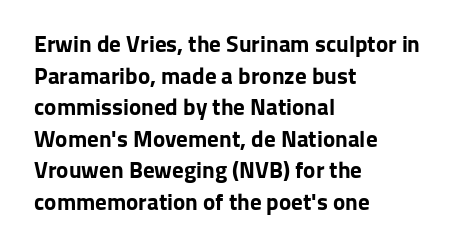
Q: Is the text bold? A: Yes.
Q: Is the text italic (slanted)? A: No, it is upright.
Q: Is the text underlined? A: No.
Q: How is the paragraph aligned? A: Left-aligned.
Q: Is the spacing between letters normal or unusually wide? A: Normal.
Q: Is the spacing between lines tight, normal or loose? A: Normal.
